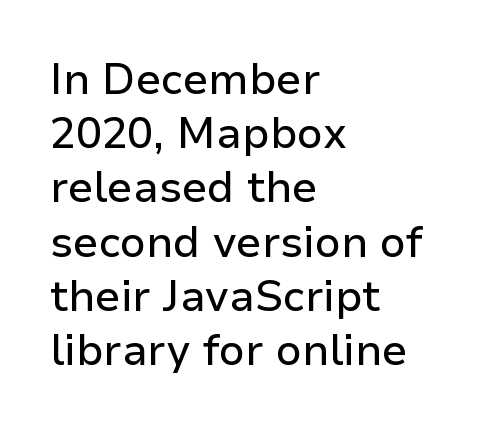
If you drew a ruler down the left edge, every line would touch it. The strip under each line holds only bare page. Think of a printed novel: that variable character pitch is what you see here. Characters remain perfectly vertical along every line.
